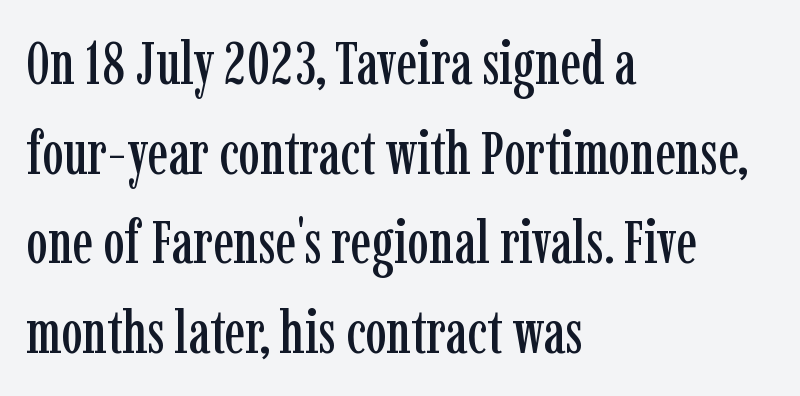
The image shows 61 px condensed serif type, upright; set left-aligned, normal line spacing (1.47x), normal letter spacing, not underlined; low stroke contrast and a medium x-height.
